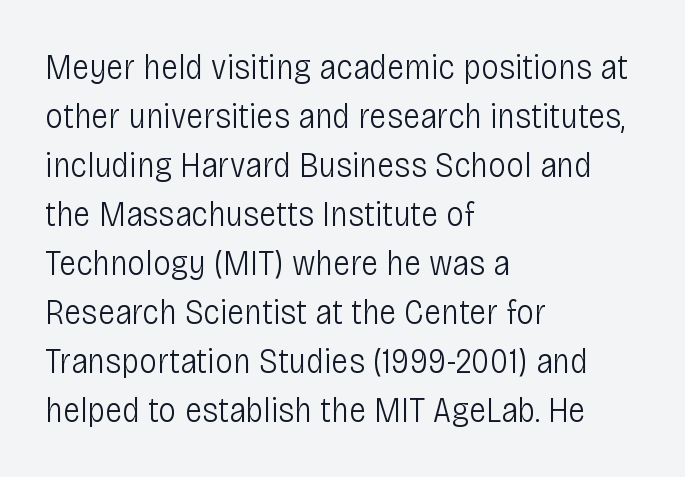
The image shows 36 px light, condensed sans-serif type, upright; set left-aligned, normal line spacing (1.36x), normal letter spacing, not underlined; low stroke contrast and a large x-height.
